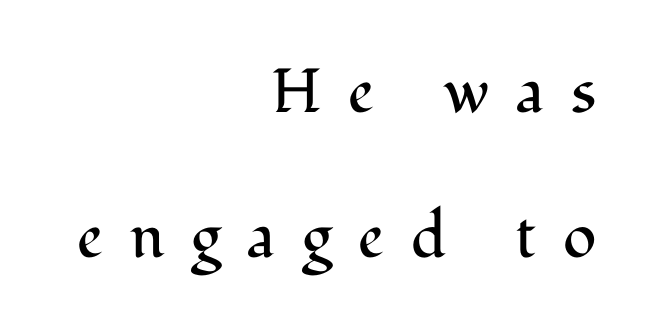
{"serif": "yes", "italic": "no", "bold": "no", "weight": "regular", "width": "normal", "stroke_contrast": "medium", "x_height": "medium", "monospaced": "no", "underline": "no", "align": "right", "line_spacing": "loose", "line_spacing_ratio": 2.34, "letter_spacing": "wide", "letter_spacing_em": 0.43, "glyph_px": 62}
